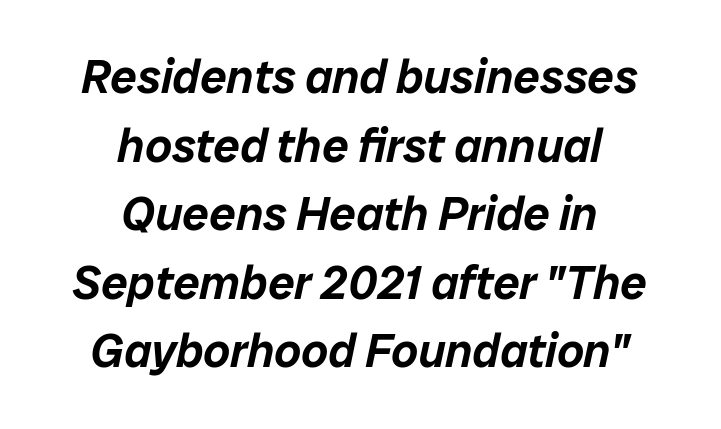
{"italic": "yes", "lean": "right", "slant_degrees": 12, "width": "normal", "stroke_contrast": "low", "x_height": "medium", "monospaced": "no", "underline": "no", "align": "center", "line_spacing": "normal", "line_spacing_ratio": 1.46, "letter_spacing": "normal", "letter_spacing_em": 0.0, "glyph_px": 47}
